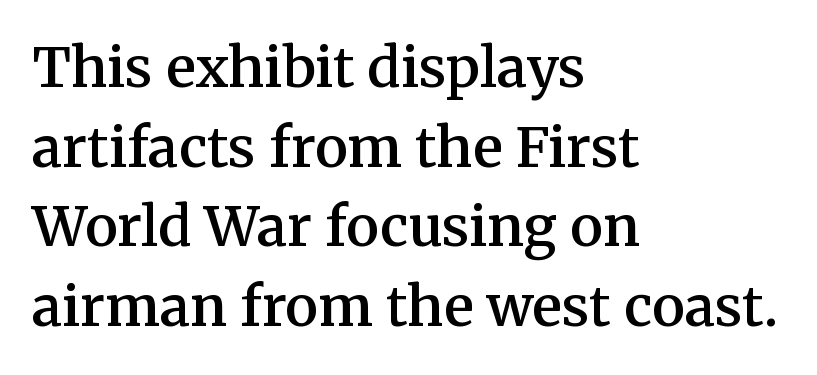
I'd describe the lettering as semibold — firm but not a full bold. Words appear dense and cohesive because spacing is normal. Little horizontal feet cap the strokes, marking this as serif type. Only glyphs here, with clear space below each row. The letters advance in unequal steps, a hallmark of proportional type. Honestly, the row spacing looks completely unremarkable.
